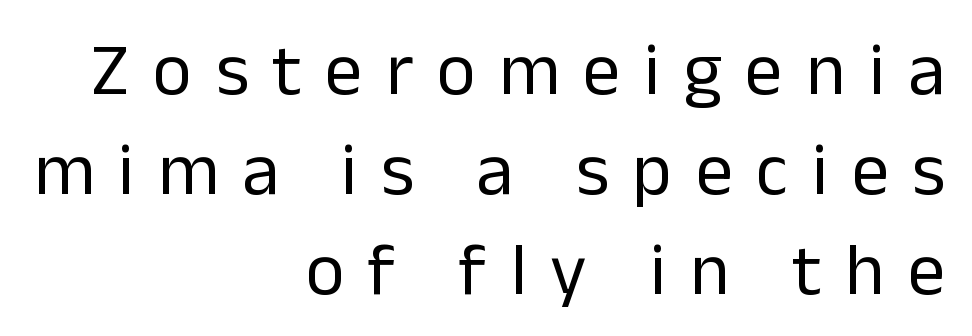
The image shows 74 px regular-weight sans-serif type, upright; set right-aligned, normal line spacing (1.35x), unusually wide letter spacing (+0.32 em), not underlined; low stroke contrast and a medium x-height.
